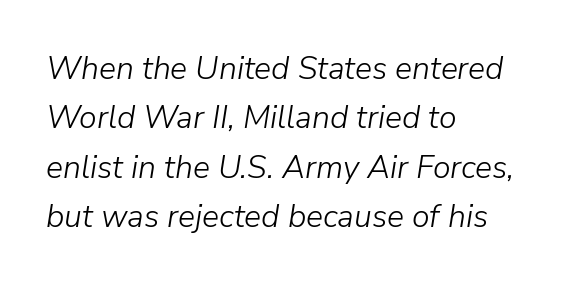
The image shows 32 px light type, italic (leaning right); set left-aligned, normal line spacing (1.54x), normal letter spacing, not underlined; low stroke contrast and a medium x-height.
